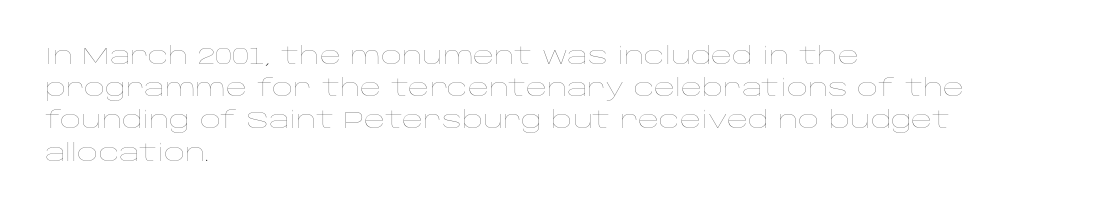
The image shows 23 px text type, upright; set left-aligned, normal line spacing (1.4x), normal letter spacing, not underlined.
